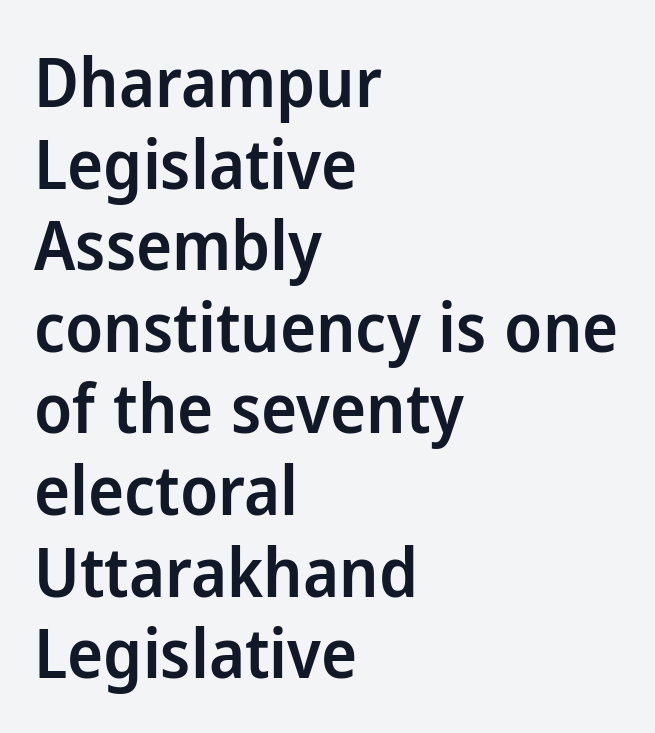
{"serif": "no", "italic": "no", "bold": "semi", "weight": "semibold", "width": "normal", "stroke_contrast": "low", "x_height": "medium", "monospaced": "no", "underline": "no", "align": "left", "line_spacing_ratio": 1.2, "letter_spacing": "normal", "letter_spacing_em": 0.0, "glyph_px": 68}
